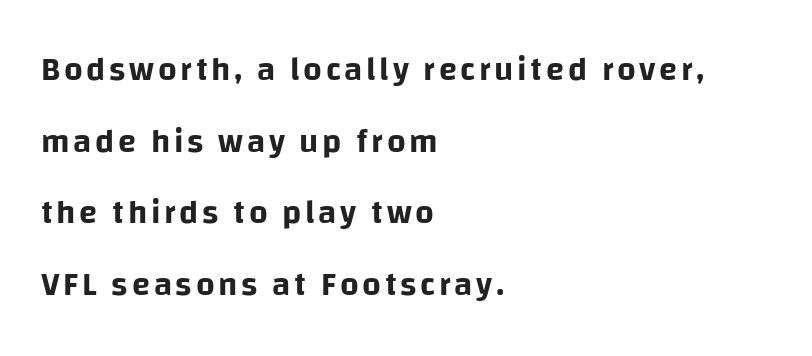
The block of text is sparse from top to bottom, with ample space between rows. Vertical strokes here are truly vertical. The space beneath each line is pristine and unruled. These lines are set flush left with a ragged right edge. This sample has the flowing, uneven cadence of proportional lettering.
